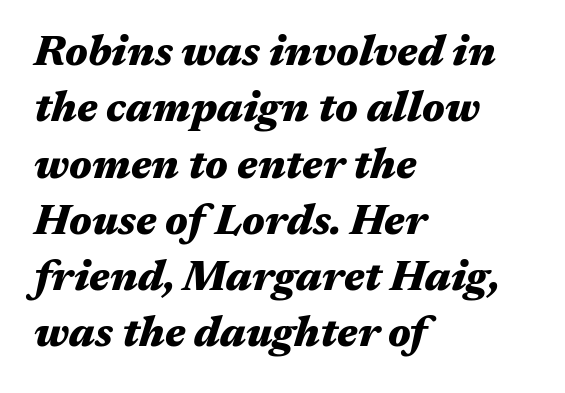
Q: Is the text bold? A: Yes.
Q: Is the text italic (slanted)? A: Yes, it leans right by about 17 degrees.
Q: Is the text underlined? A: No.
Q: How is the paragraph aligned? A: Left-aligned.
Q: Is the spacing between letters normal or unusually wide? A: Normal.
Q: Is the spacing between lines tight, normal or loose? A: Normal.
Q: Width (condensed, normal, or wide)? A: Wide.
Q: Stroke contrast? A: Medium.
Q: x-height? A: Medium.
Q: Monospaced? A: No.
